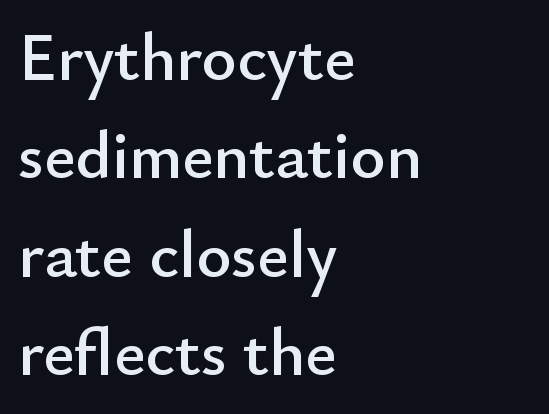
The image shows 67 px sans-serif type, upright; set left-aligned, normal line spacing (1.47x), normal letter spacing, not underlined; low stroke contrast and a small x-height.
